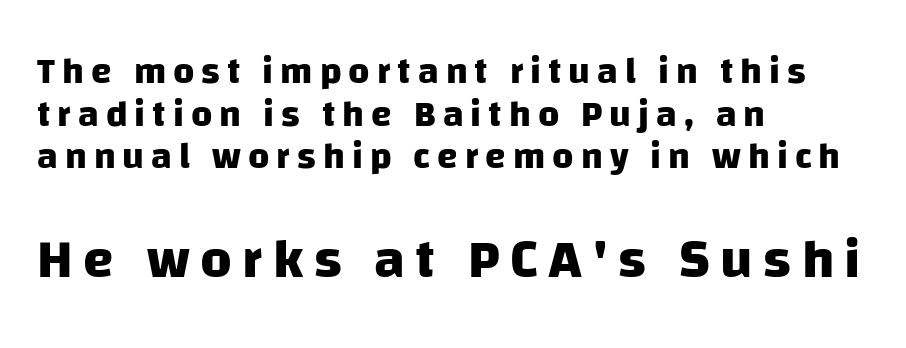
Here the designer chose a conventional face with non-uniform glyph widths. I'd describe the lettering as bold — thick and assertive. Compare the two chunks: the lower has the greater cap height. In terms of leading, this rendering errs on the cramped side. Anything drawn beneath the words? Only blank space. I'd call this a sans setting — the letters go barefoot.
